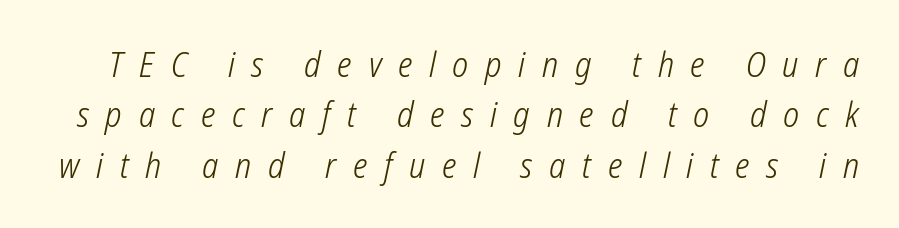
{"serif": "no", "bold": "no", "weight": "light", "width": "condensed", "stroke_contrast": "low", "x_height": "medium", "monospaced": "no", "underline": "no", "line_spacing": "normal", "line_spacing_ratio": 1.48, "letter_spacing": "wide", "letter_spacing_em": 0.49, "glyph_px": 34}
